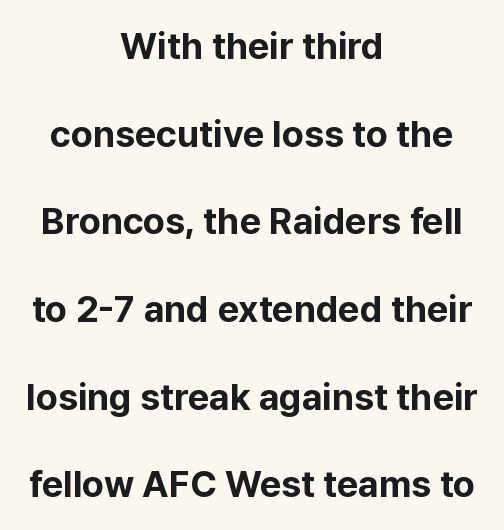
The image shows 37 px bold sans-serif type, upright; set centered, loose line spacing (2.37x), normal letter spacing, not underlined; low stroke contrast and a medium x-height.
